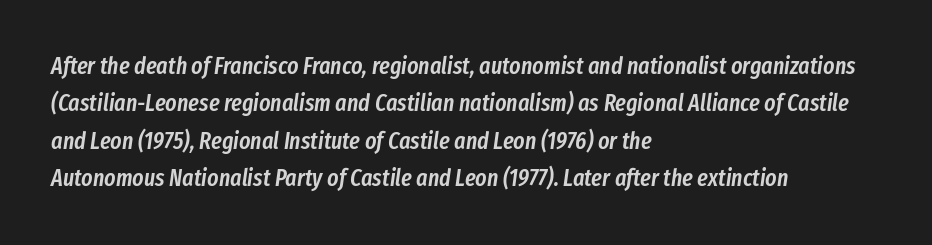
The image shows 24 px text type, italic (leaning right); set left-aligned, normal line spacing (1.56x), normal letter spacing, not underlined.
